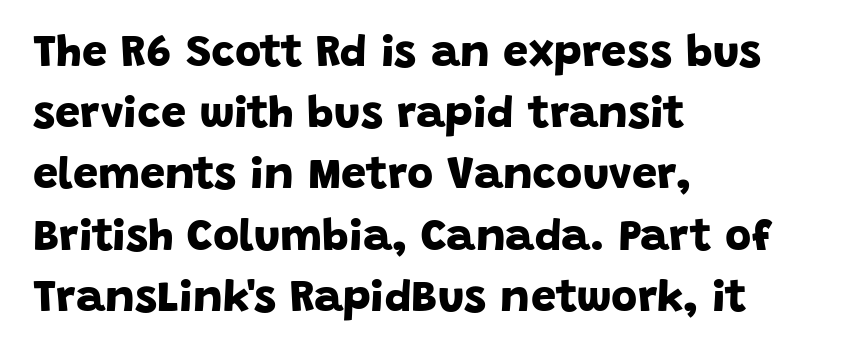
Q: Is the text bold? A: Yes.
Q: Is the typeface a serif or a sans-serif typeface? A: Sans-serif.
Q: Is the text underlined? A: No.
Q: How is the paragraph aligned? A: Left-aligned.
Q: Is the spacing between letters normal or unusually wide? A: Normal.
Q: Is the spacing between lines tight, normal or loose? A: Normal.
Q: Width (condensed, normal, or wide)? A: Normal.
Q: Stroke contrast? A: Low.
Q: x-height? A: Large.
Q: Monospaced? A: No.
